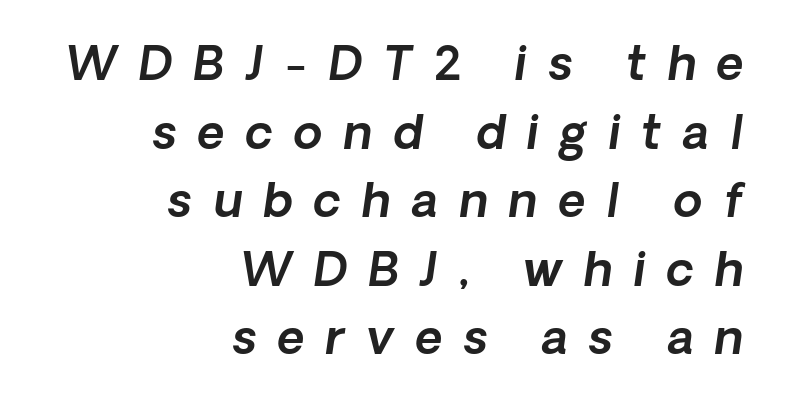
The image shows 47 px sans-serif type; set right-aligned, normal line spacing (1.46x), unusually wide letter spacing (+0.45 em), not underlined; a medium x-height.
